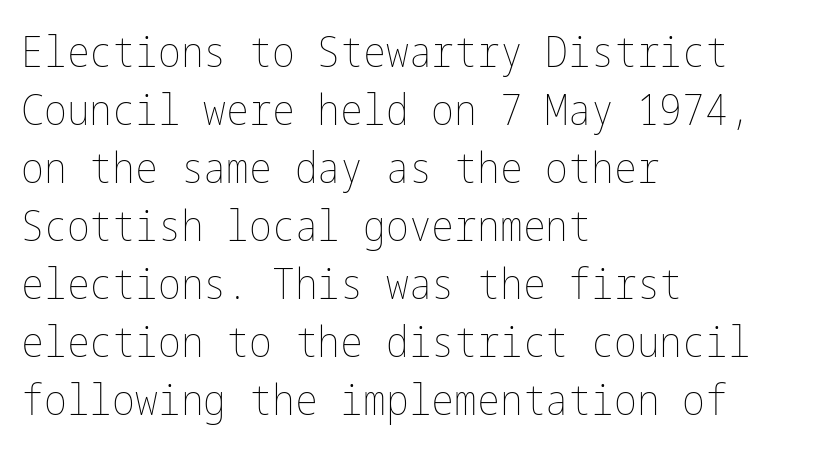
The image shows 43 px thin, condensed type, upright; set left-aligned, normal line spacing (1.35x), normal letter spacing, not underlined; low stroke contrast and a medium x-height.
